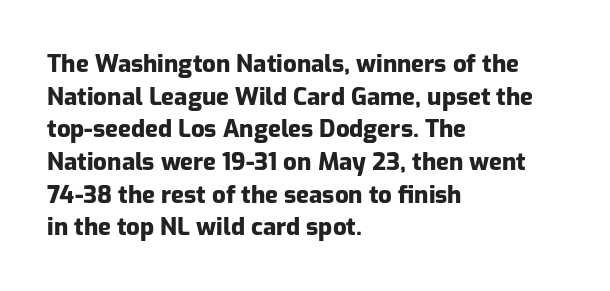
The image shows 24 px bold type, upright; set left-aligned, normal line spacing (1.36x), normal letter spacing, not underlined.
